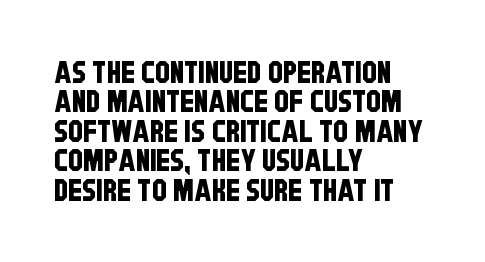
{"serif": "no", "width": "condensed", "stroke_contrast": "low", "x_height": "large", "monospaced": "no", "underline": "no", "align": "left", "line_spacing": "tight", "line_spacing_ratio": 0.98, "letter_spacing": "normal", "letter_spacing_em": 0.0, "glyph_px": 30}
